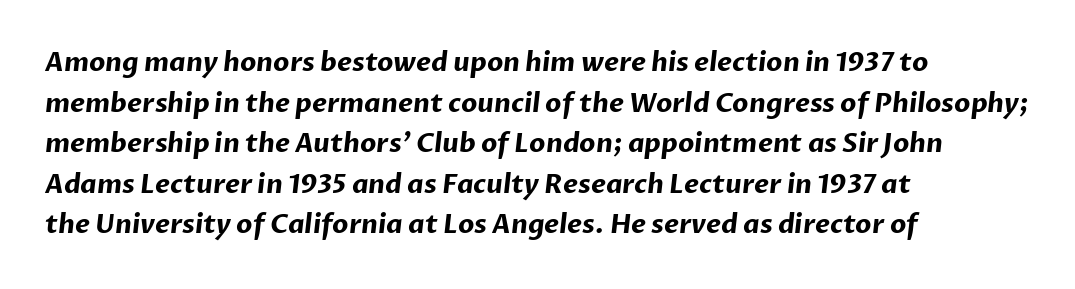
The image shows 26 px bold type; set left-aligned, normal line spacing (1.56x), normal letter spacing, not underlined.
